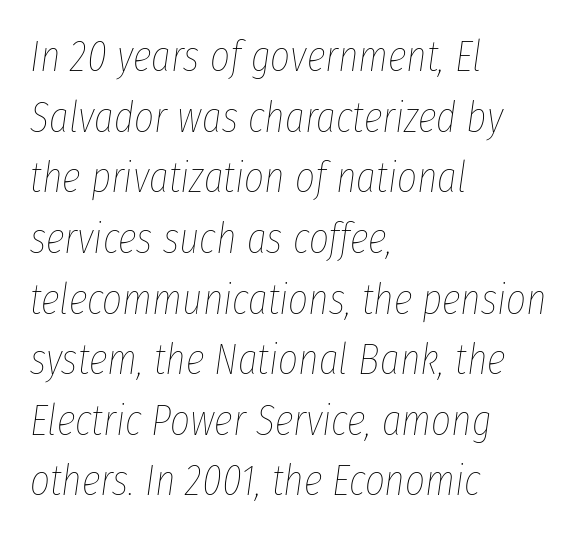
Q: Is the text bold? A: No.
Q: Is the text italic (slanted)? A: Yes, it leans right by about 8 degrees.
Q: Is the text underlined? A: No.
Q: How is the paragraph aligned? A: Left-aligned.
Q: Is the spacing between letters normal or unusually wide? A: Normal.
Q: Is the spacing between lines tight, normal or loose? A: Normal.
Q: Width (condensed, normal, or wide)? A: Condensed.
Q: Stroke contrast? A: Low.
Q: x-height? A: Medium.
Q: Monospaced? A: No.
